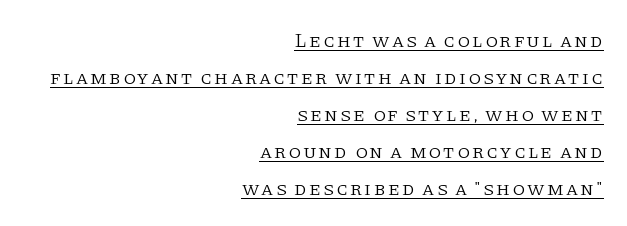
The image shows 20 px text type, upright; set right-aligned, line spacing 1.85x, underlined.
